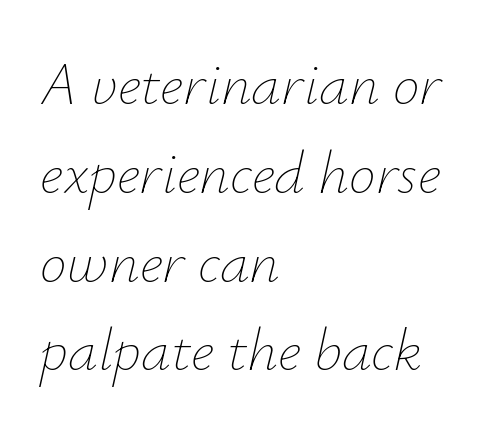
{"italic": "yes", "lean": "right", "slant_degrees": 12, "bold": "no", "weight": "thin", "width": "normal", "stroke_contrast": "low", "x_height": "small", "monospaced": "no", "underline": "no", "align": "left", "line_spacing": "normal", "line_spacing_ratio": 1.48, "letter_spacing": "normal", "letter_spacing_em": 0.0, "glyph_px": 60}
